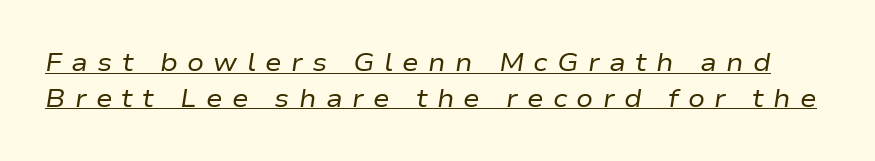
The image shows 25 px text type, italic (leaning right); set normal line spacing (1.43x), unusually wide letter spacing (+0.37 em), underlined.
